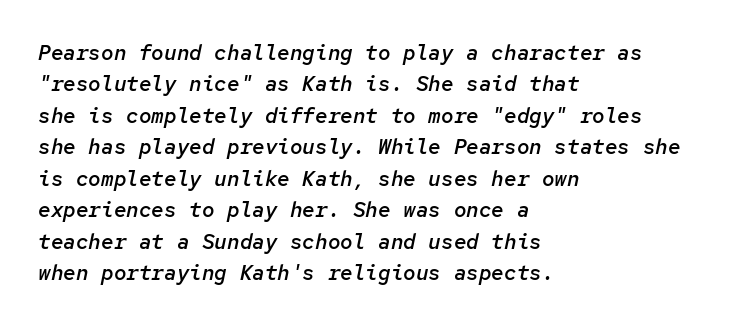
The image shows 21 px text type, italic (leaning right); set left-aligned, normal line spacing (1.5x), normal letter spacing, not underlined.
